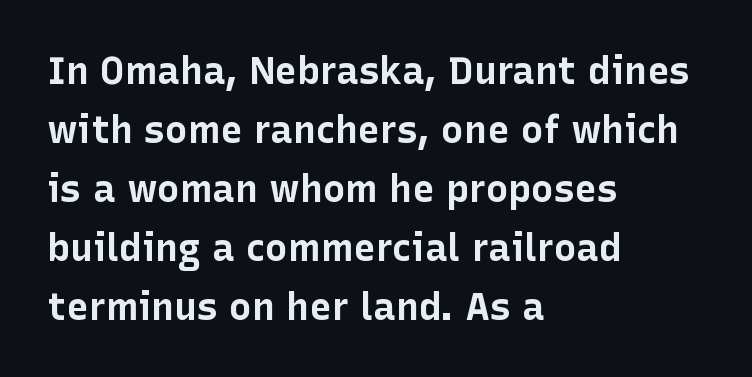
Q: Is the text bold? A: Yes.
Q: Is the text italic (slanted)? A: No, it is upright.
Q: Is the typeface a serif or a sans-serif typeface? A: Sans-serif.
Q: Is the text underlined? A: No.
Q: How is the paragraph aligned? A: Left-aligned.
Q: Is the spacing between letters normal or unusually wide? A: Normal.
Q: Is the spacing between lines tight, normal or loose? A: Normal.
Q: Width (condensed, normal, or wide)? A: Normal.
Q: Stroke contrast? A: Low.
Q: x-height? A: Medium.
Q: Monospaced? A: No.
